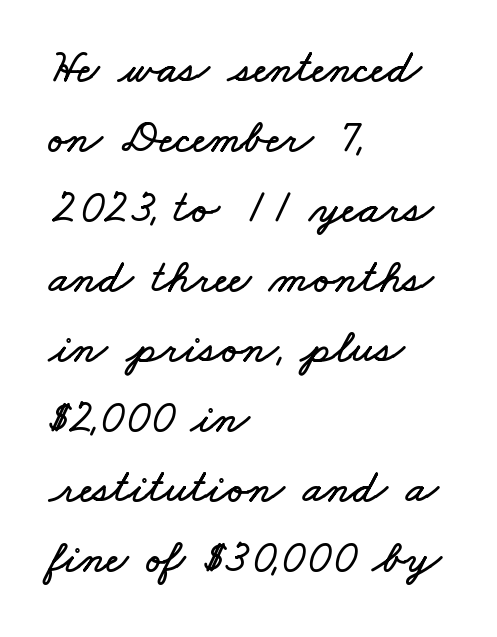
Q: Is the text underlined? A: No.
Q: How is the paragraph aligned? A: Left-aligned.
Q: Is the spacing between letters normal or unusually wide? A: Normal.
Q: Is the spacing between lines tight, normal or loose? A: Normal.
Q: Width (condensed, normal, or wide)? A: Wide.
Q: Stroke contrast? A: Low.
Q: x-height? A: Small.
Q: Monospaced? A: No.
